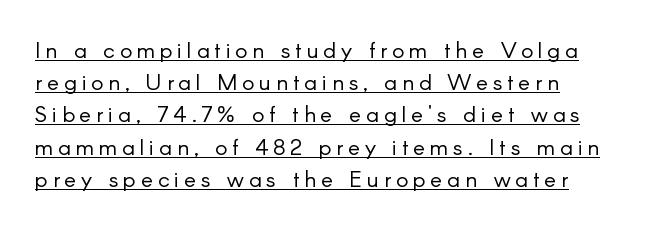
{"italic": "no", "bold": "no", "underline": "yes", "align": "left", "line_spacing": "normal", "line_spacing_ratio": 1.4, "letter_spacing": "wide", "letter_spacing_em": 0.21, "glyph_px": 23}
